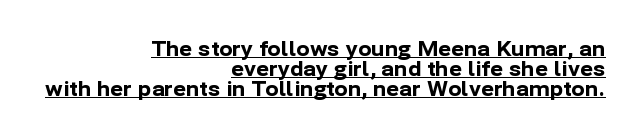
You can tell it's not italic because the verticals are truly vertical. The letters are bold, with thick, heavy strokes. The string is rendered with underlining switched on. A student would call this right alignment; a typographer would say flush right, rag left. Is there much room between lines? No — they nearly touch. Short note: letters normally spaced.
